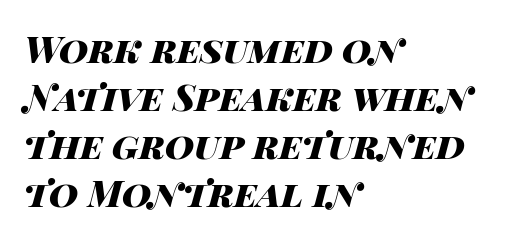
Line spacing here is normal. Glyph-to-glyph distance matches everyday printed text. Do the characters align in a grid? No, the font is proportional. The typography opts for an oblique posture over an upright one. Each glyph is drawn with heavy, bold strokes. The strip under each line holds only bare page.
